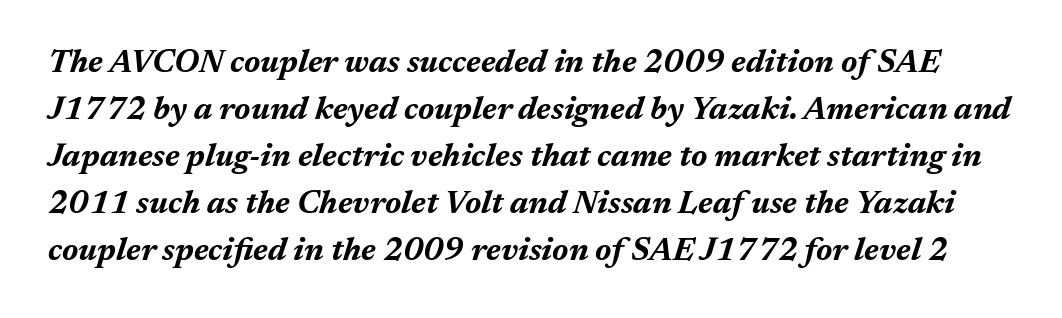
Standard letterfit; no display-style spreading of the glyphs. The words here are not underlined. Yep, that's italic — everything's leaning. Spacing verdict: proportional, widths tailored to each character. Baseline-to-baseline distance is the conventional proportion of letter height.
